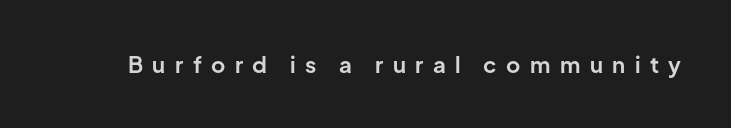
The gap between lines stays unmarked. Ascenders rise straight up at ninety degrees. These lines have a slow, spaced-out rhythm from letter to letter. Notice how thick the strokes are: this is what a full bold looks like.
